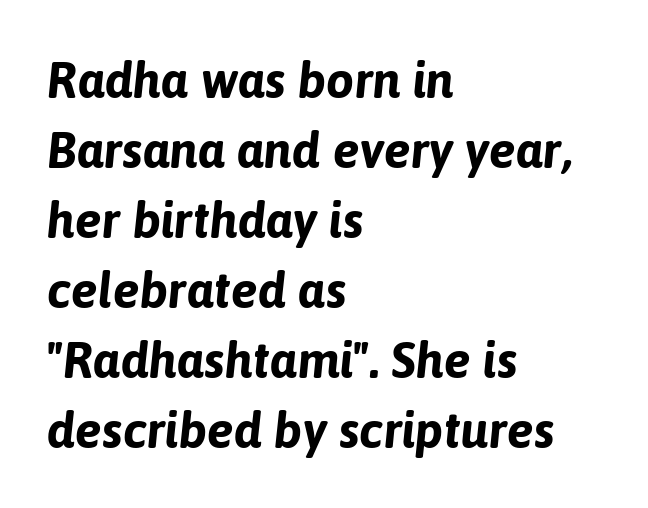
The lines are quadded left. Chunky letters — that's bold for sure. The space directly below the letters is spotless. You could call the tracking neutral — neither tight nor loose. Vertical spacing — default.
